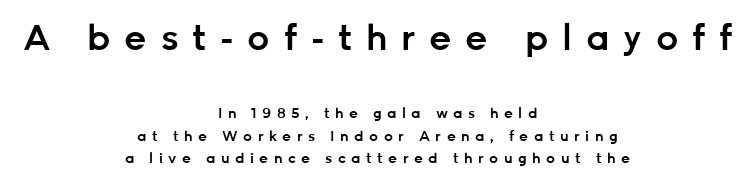
{"serif": "no", "italic": "no", "bold": "semi", "weight": "semibold", "width": "normal", "stroke_contrast": "low", "x_height": "medium", "monospaced": "no", "underline": "no", "align": "center", "line_spacing": "normal", "line_spacing_ratio": 1.61, "letter_spacing": "wide", "letter_spacing_em": 0.39, "larger_block": "first", "size_ratio": 2.5, "glyph_px": 35}
